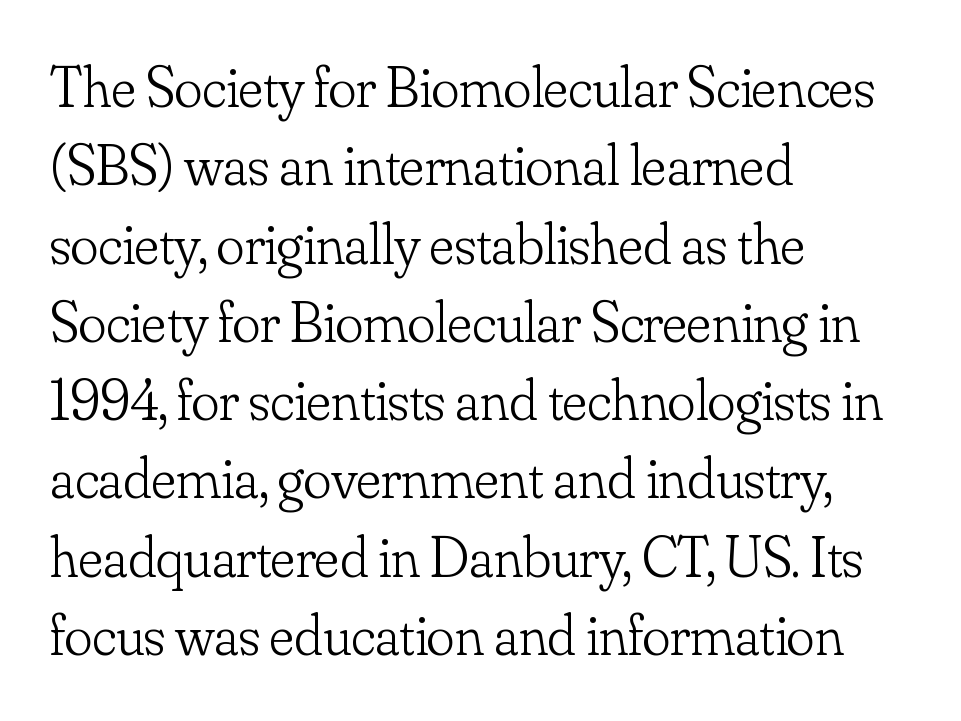
{"serif": "yes", "italic": "no", "bold": "no", "weight": "light", "width": "normal", "stroke_contrast": "low", "x_height": "small", "monospaced": "no", "underline": "no", "align": "left", "line_spacing": "normal", "line_spacing_ratio": 1.35, "letter_spacing": "normal", "letter_spacing_em": 0.0, "glyph_px": 58}
